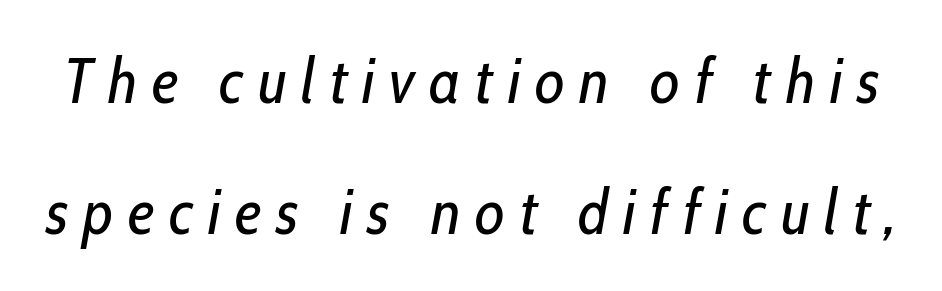
{"italic": "yes", "lean": "right", "slant_degrees": 10, "bold": "no", "weight": "regular", "width": "condensed", "stroke_contrast": "low", "x_height": "medium", "monospaced": "no", "underline": "no", "line_spacing": "loose", "line_spacing_ratio": 2.04, "letter_spacing": "wide", "letter_spacing_em": 0.23, "glyph_px": 64}
